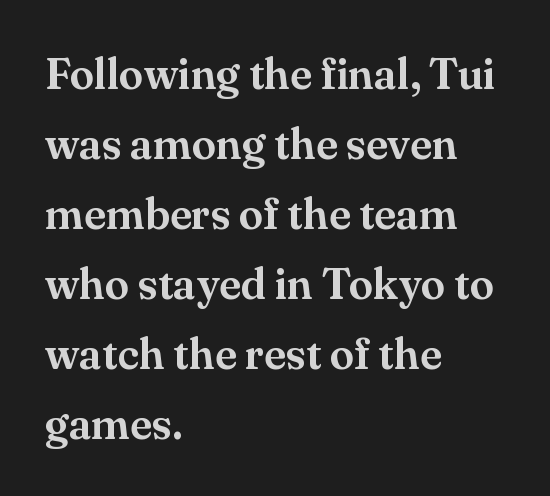
{"serif": "yes", "italic": "no", "width": "normal", "stroke_contrast": "medium", "x_height": "small", "monospaced": "no", "underline": "no", "align": "left", "line_spacing": "normal", "line_spacing_ratio": 1.59, "letter_spacing": "normal", "letter_spacing_em": 0.0, "glyph_px": 44}
